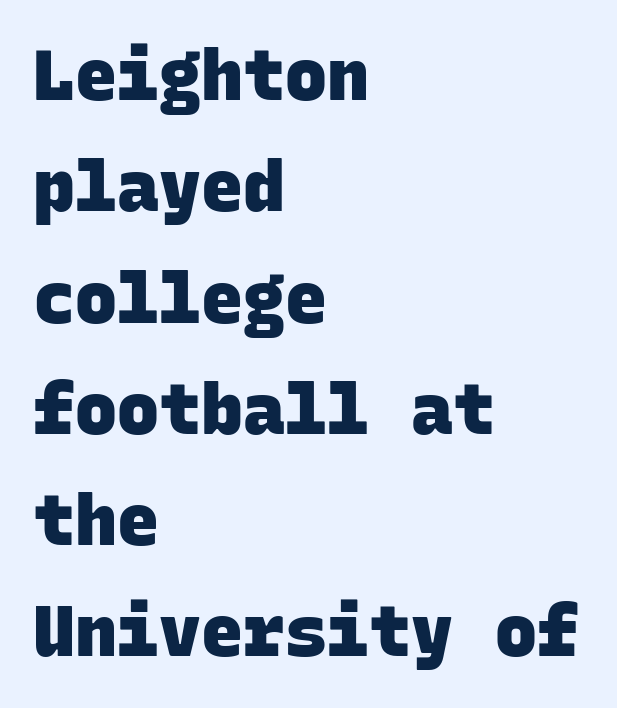
{"serif": "no", "bold": "yes", "weight": "heavy", "width": "normal", "stroke_contrast": "low", "x_height": "large", "monospaced": "yes", "underline": "no", "align": "left", "line_spacing": "normal", "line_spacing_ratio": 1.59, "letter_spacing": "normal", "letter_spacing_em": 0.0, "glyph_px": 70}
